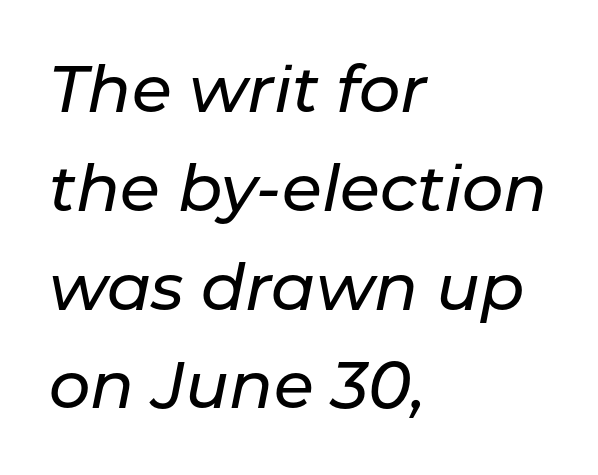
These lines are rendered in a variable-pitch font. The space between consecutive lines is moderate. Visually the block forms a straight wall on the left and a jagged coastline on the right. The zone under the glyphs is completely vacant. The text carries the slant typical of an italic or oblique font.
